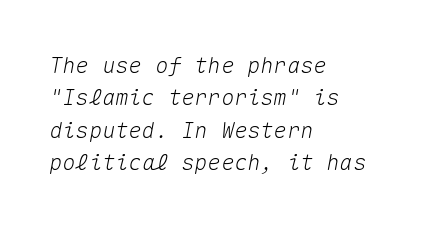
{"italic": "yes", "lean": "right", "slant_degrees": 10, "underline": "no", "align": "left", "line_spacing": "normal", "line_spacing_ratio": 1.47, "letter_spacing": "normal", "letter_spacing_em": 0.0, "glyph_px": 22}
